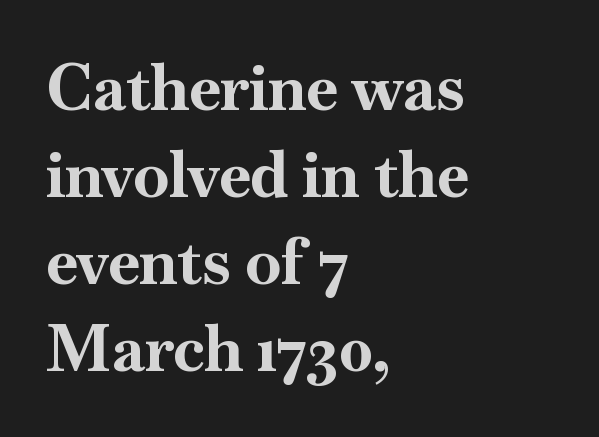
Q: Is the text bold? A: Yes.
Q: Is the text italic (slanted)? A: No, it is upright.
Q: Is the typeface a serif or a sans-serif typeface? A: Serif.
Q: Is the text underlined? A: No.
Q: How is the paragraph aligned? A: Left-aligned.
Q: Is the spacing between letters normal or unusually wide? A: Normal.
Q: Is the spacing between lines tight, normal or loose? A: Normal.
Q: Width (condensed, normal, or wide)? A: Normal.
Q: Stroke contrast? A: High.
Q: x-height? A: Small.
Q: Monospaced? A: No.
